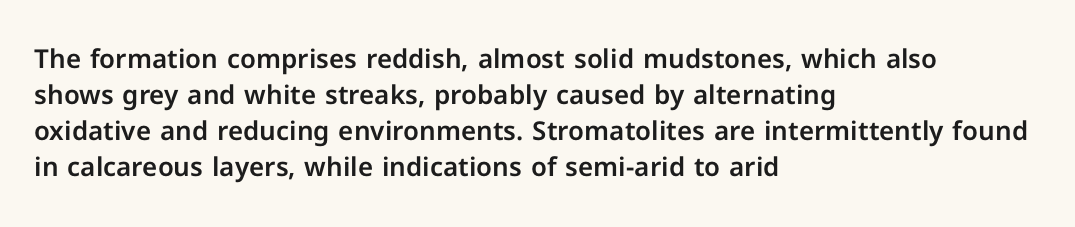
A typesetter would mark this as roman, not italic. Every row of glyphs begins at an identical x-position on the left. Descenders are the only things crossing below the line. Horizontal bands of white between lines are of average thickness.
